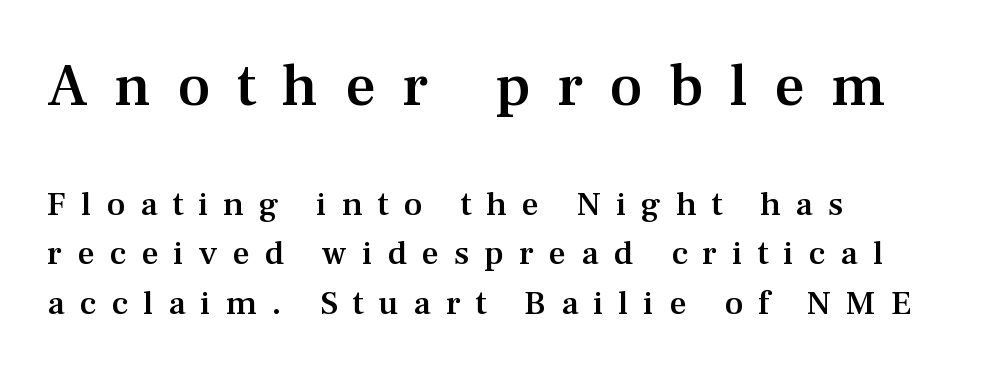
{"serif": "yes", "italic": "no", "bold": "semi", "weight": "semibold", "width": "normal", "stroke_contrast": "medium", "x_height": "medium", "monospaced": "no", "underline": "no", "align": "left", "line_spacing": "normal", "line_spacing_ratio": 1.45, "letter_spacing": "wide", "letter_spacing_em": 0.44, "larger_block": "first", "size_ratio": 1.76, "glyph_px": 60}
